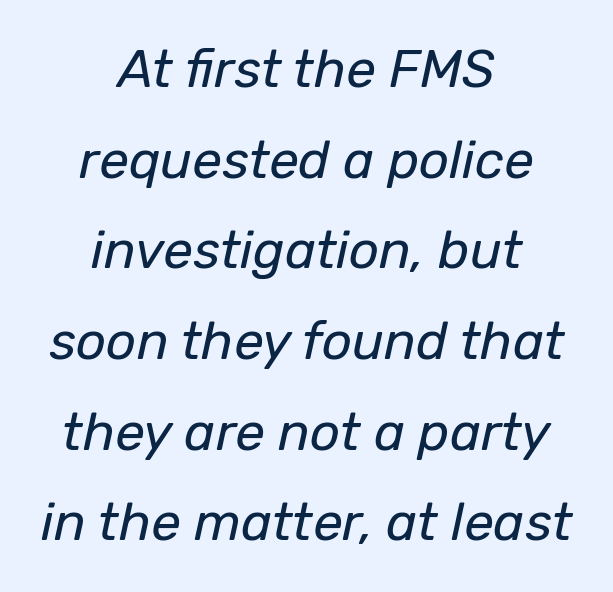
Standard letterfit; no display-style spreading of the glyphs. You could not count columns in this text — the font is proportionally spaced. Letters rest on an invisible, unmarked baseline. This rendering uses center alignment, leaving both contours irregular but symmetric. Compared with a typical body face, this is equally light or lighter still.
